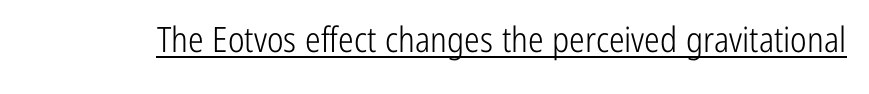
Q: Is the text bold? A: No.
Q: Is the text italic (slanted)? A: No, it is upright.
Q: Is the typeface a serif or a sans-serif typeface? A: Sans-serif.
Q: Is the text underlined? A: Yes.
Q: Is the spacing between letters normal or unusually wide? A: Normal.
Q: Width (condensed, normal, or wide)? A: Condensed.
Q: Stroke contrast? A: Low.
Q: x-height? A: Medium.
Q: Monospaced? A: No.
